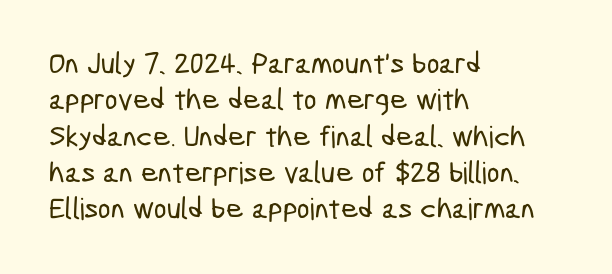
The image shows 30 px condensed sans-serif type; set left-aligned, line spacing 1.21x, normal letter spacing, not underlined; low stroke contrast and a medium x-height.
